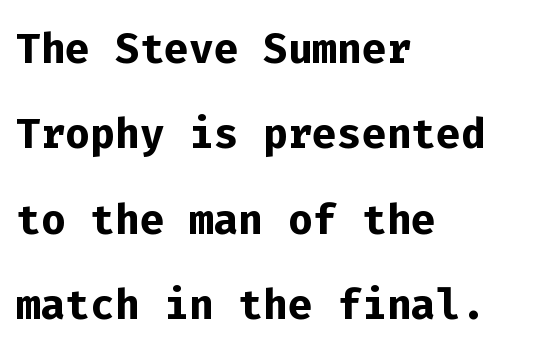
A clean baseline with only descenders dipping below it. This is heavy type, rendered in bold. Regarding leading, the lines here are spaced in the standard way. The rendering uses typewriter-style spacing with identical character cells.
